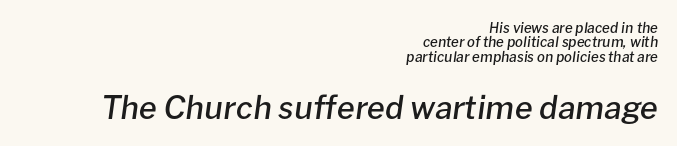
These lines are set flush right with a ragged left edge. The passage shown is typed in a proportional face where columns would drift. Leading: reduced. The lettering tilts uniformly, giving the passage an italic look. Scale increases going downward across the two blocks.
